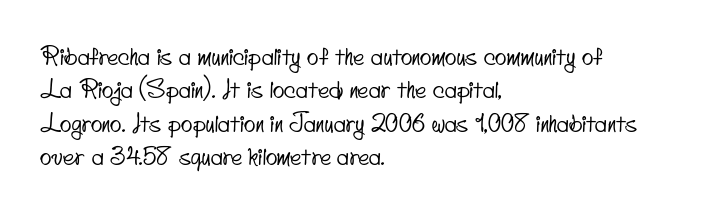
The image shows 24 px text type; set left-aligned, normal line spacing (1.39x), normal letter spacing, not underlined.
